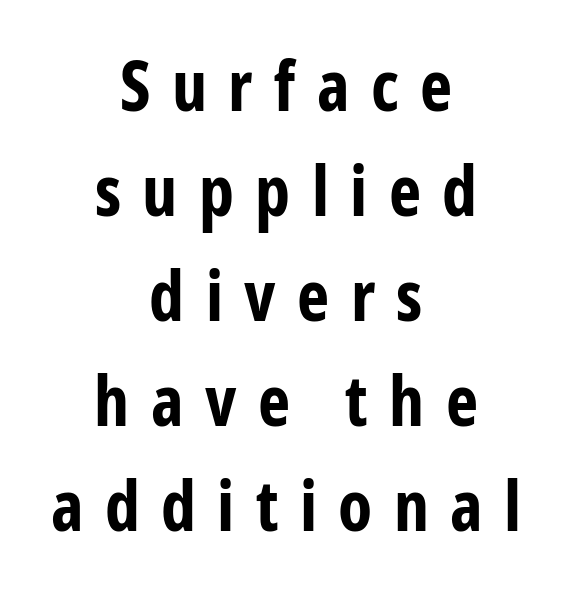
The image shows 69 px bold, condensed sans-serif type, upright; set centered, normal line spacing (1.52x), unusually wide letter spacing (+0.31 em), not underlined; low stroke contrast and a medium x-height.
